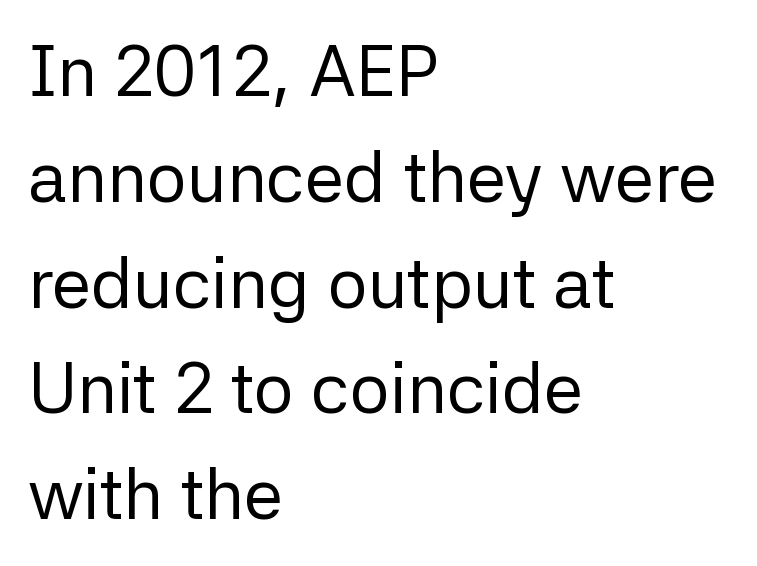
What kind of face is this? One without serifs — a sans. The passage shown stacks its lines at a standard gap. Spacing verdict: proportional, widths tailored to each character. Words float on clear page, feet unadorned. The passage shown has conventional tracking throughout. Italic? Not at all — the glyphs are vertical.
